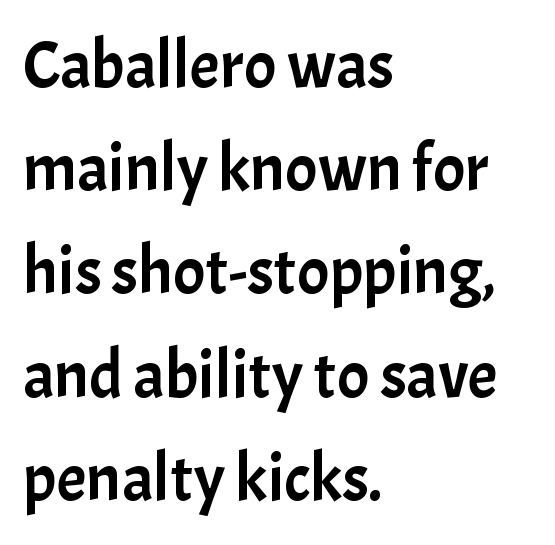
The image shows 67 px sans-serif type, upright; set left-aligned, normal line spacing (1.54x), normal letter spacing, not underlined; low stroke contrast and a medium x-height.
